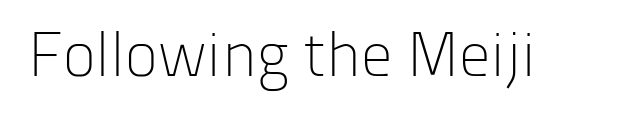
A typesetter would call this zero additional tracking. Note the varied advance widths — an 'i' is clearly narrower than an 'm'. This sample uses a sans-serif face. Is the stroke heavy? The answer is a plain regular-or-lighter. Check under the words: just untouched page.
